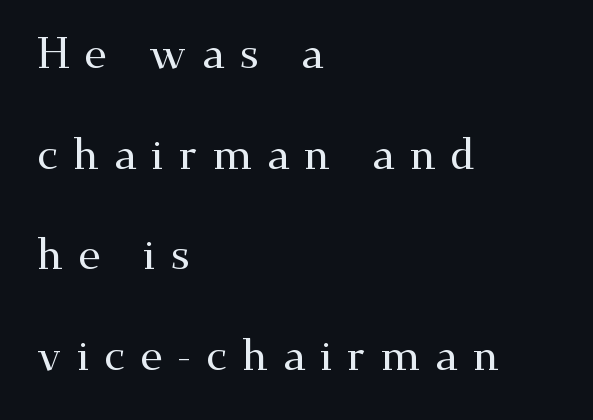
The image shows 43 px wide serif type, upright; set left-aligned, loose line spacing (2.34x), unusually wide letter spacing (+0.34 em), not underlined; medium stroke contrast and a small x-height.
